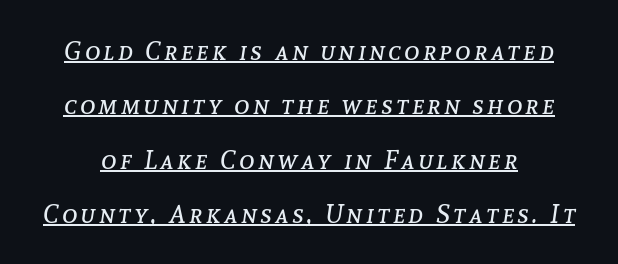
The image shows 26 px text type, italic (leaning right); set loose line spacing (2.09x), underlined.
